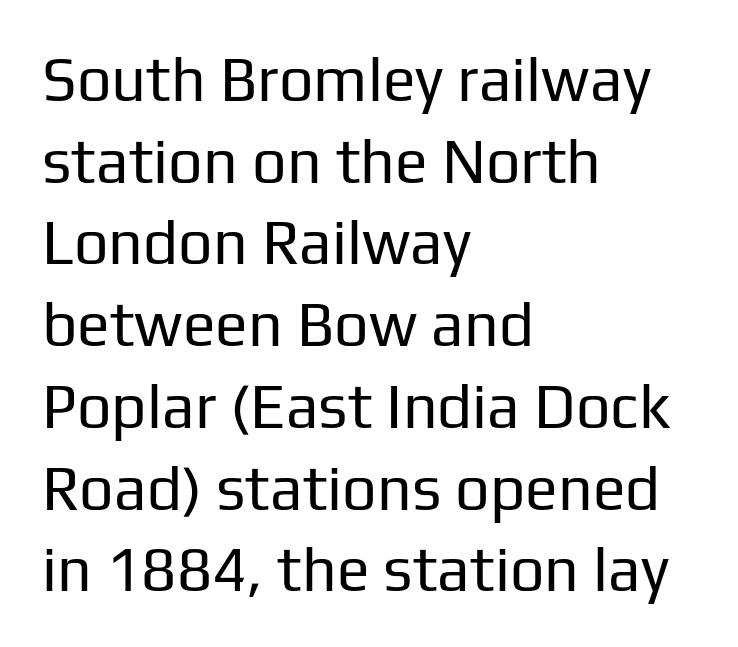
{"serif": "no", "italic": "no", "bold": "no", "weight": "regular", "width": "normal", "stroke_contrast": "low", "x_height": "medium", "monospaced": "no", "underline": "no", "align": "left", "line_spacing": "normal", "line_spacing_ratio": 1.34, "letter_spacing": "normal", "letter_spacing_em": 0.0, "glyph_px": 61}
